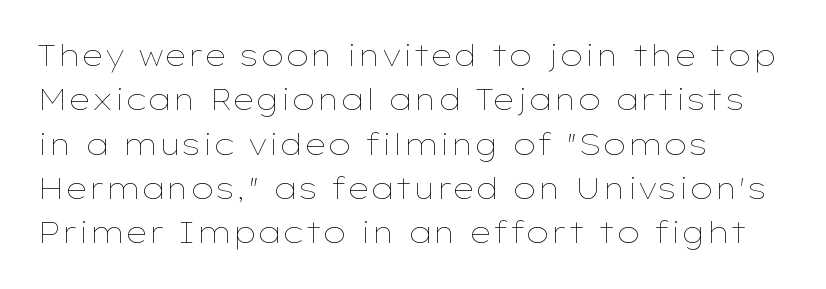
Varying glyph widths throughout — classic text-font behaviour. Stem width sits at or under what a default text font uses. Is the block centered? No — it sits flush against the left margin. The designer left line spacing at the default. A typesetter would mark this as roman, not italic.
